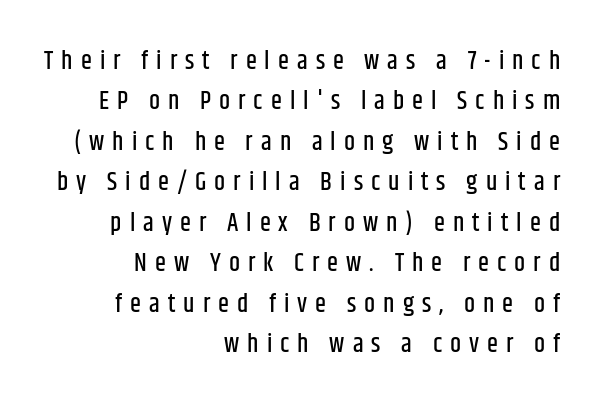
Q: Is the text italic (slanted)? A: No, it is upright.
Q: Is the text underlined? A: No.
Q: How is the paragraph aligned? A: Right-aligned.
Q: Is the spacing between letters normal or unusually wide? A: Unusually wide.
Q: Is the spacing between lines tight, normal or loose? A: Normal.
